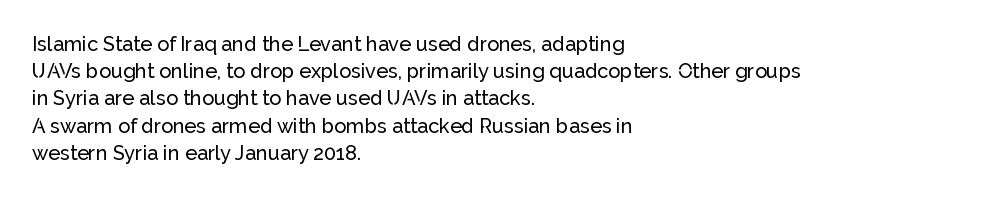
Teacher's note: observe the even left margin — that is flush-left alignment. Letter spacing: default. Every stem runs plumb, perpendicular to the baseline. The baseline area is clear. One glance says typical: line gaps are just what's usual.
